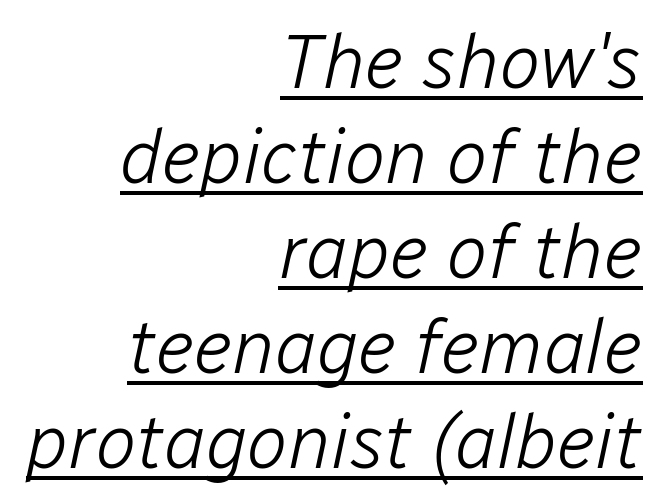
Q: Is the text bold? A: No.
Q: Is the text italic (slanted)? A: Yes, it leans right by about 12 degrees.
Q: Is the text underlined? A: Yes.
Q: How is the paragraph aligned? A: Right-aligned.
Q: Is the spacing between letters normal or unusually wide? A: Normal.
Q: Is the spacing between lines tight, normal or loose? A: Normal.
Q: Width (condensed, normal, or wide)? A: Normal.
Q: Stroke contrast? A: Low.
Q: x-height? A: Medium.
Q: Monospaced? A: No.
